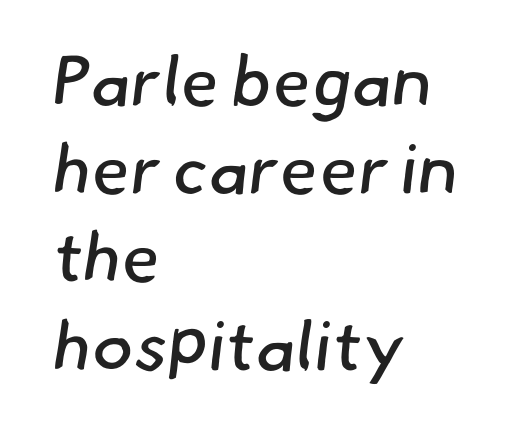
The rendering shows plain stroke endings on the letterforms — a sans-serif design. Vertical stems look standard width or narrower in stroke. In terms of leading, this rendering sits right in the middle. Look at the tracking — it's just the regular setting, nothing added. Only glyphs here, with clear space below each row.
